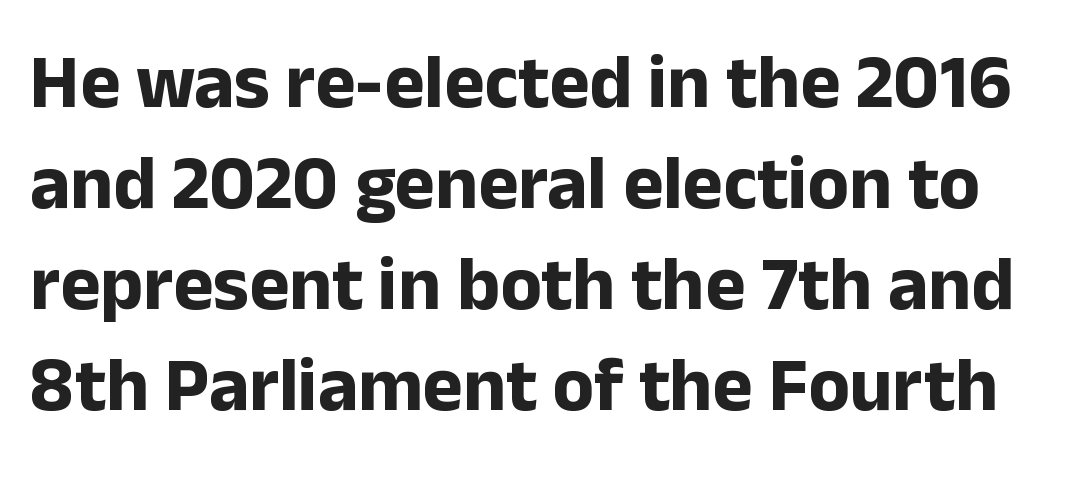
The image shows 76 px bold sans-serif type, upright; set normal line spacing (1.33x), normal letter spacing, not underlined; low stroke contrast and a medium x-height.
